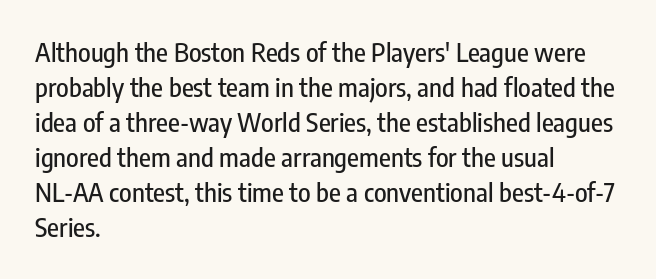
Upright lettering throughout. A classic flush-left, rag-right setting is used for this passage. Underlining? Definitely not there. The passage shown stacks its lines at a standard gap. The letterforms sit shoulder to shoulder at normal distance.
